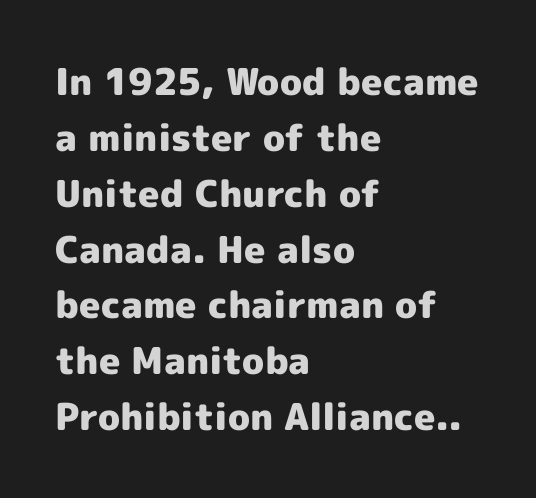
The image shows 37 px heavy sans-serif type, upright; set left-aligned, normal line spacing (1.51x), normal letter spacing, not underlined; a medium x-height.
